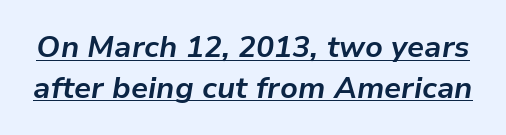
Q: Is the text bold? A: Yes.
Q: Is the text italic (slanted)? A: Yes, it leans right by about 9 degrees.
Q: Is the text underlined? A: Yes.
Q: Is the spacing between letters normal or unusually wide? A: Normal.
Q: Is the spacing between lines tight, normal or loose? A: Normal.
Q: Width (condensed, normal, or wide)? A: Normal.
Q: Stroke contrast? A: Low.
Q: x-height? A: Medium.
Q: Monospaced? A: No.
